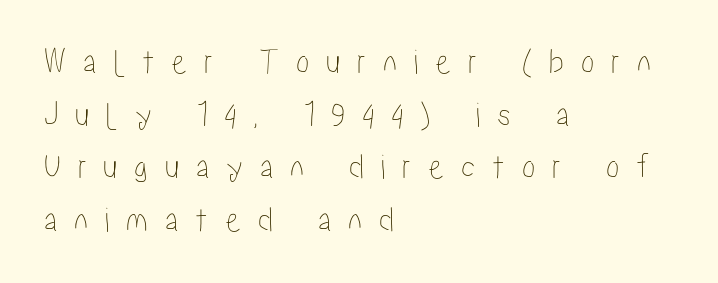
There is plenty of visible air inserted between adjacent glyphs. Does the leading feel generous? No, just average. The text block is weighted toward the left margin, trailing off unevenly rightward. The rendering uses natural spacing where letterforms have individual widths. Every character sits straight up, as roman type does. Decoration check: the copy has no underline.
